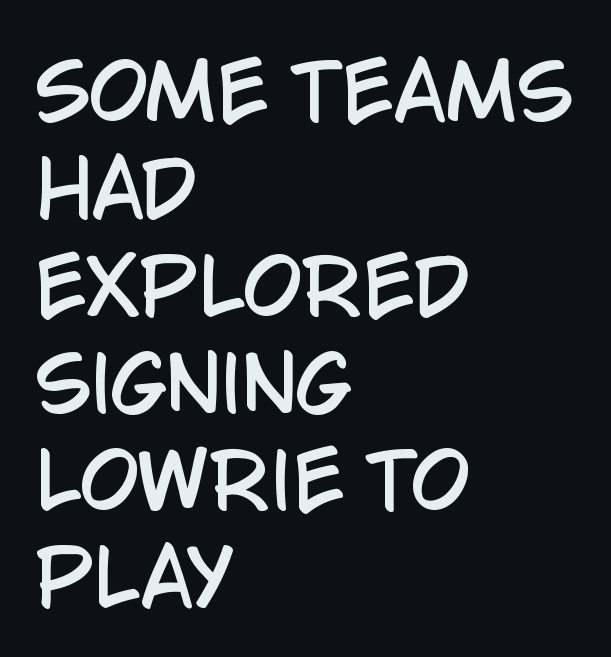
Q: Is the text italic (slanted)? A: No, it is upright.
Q: Is the typeface a serif or a sans-serif typeface? A: Sans-serif.
Q: Is the text underlined? A: No.
Q: How is the paragraph aligned? A: Left-aligned.
Q: Is the spacing between letters normal or unusually wide? A: Normal.
Q: Is the spacing between lines tight, normal or loose? A: Normal.
Q: Width (condensed, normal, or wide)? A: Condensed.
Q: Stroke contrast? A: Low.
Q: x-height? A: Large.
Q: Monospaced? A: No.
